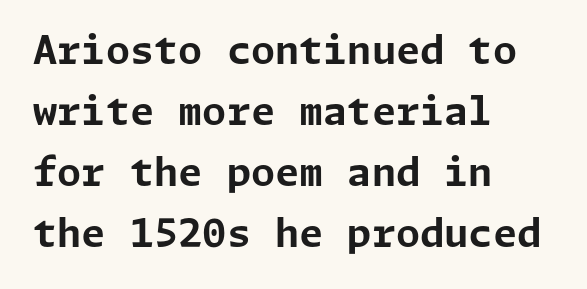
The image shows 39 px bold sans-serif type, upright; set left-aligned, normal line spacing (1.56x), normal letter spacing, not underlined; low stroke contrast and a medium x-height.
